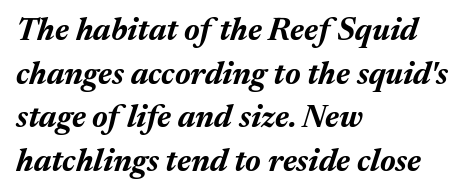
Q: Is the text bold? A: Yes.
Q: Is the text italic (slanted)? A: Yes, it leans right by about 17 degrees.
Q: Is the text underlined? A: No.
Q: How is the paragraph aligned? A: Left-aligned.
Q: Is the spacing between letters normal or unusually wide? A: Normal.
Q: Is the spacing between lines tight, normal or loose? A: Normal.
Q: Width (condensed, normal, or wide)? A: Normal.
Q: Stroke contrast? A: Medium.
Q: x-height? A: Medium.
Q: Monospaced? A: No.
